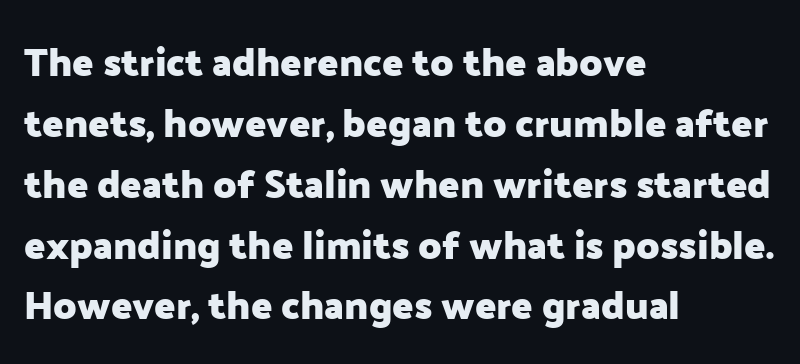
Each glyph is drawn with heavy, bold strokes. Think of a printed novel: that variable character pitch is what you see here. Compared with typical paragraphs, the rows here are spaced about the same. Letters rest on an invisible, unmarked baseline.
